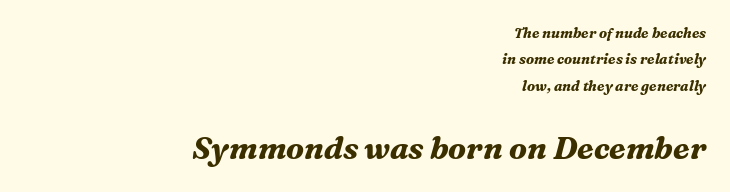
Q: Is the text bold? A: Yes.
Q: Is the text italic (slanted)? A: Yes, it leans right by about 16 degrees.
Q: Is the typeface a serif or a sans-serif typeface? A: Serif.
Q: Is the text underlined? A: No.
Q: How is the paragraph aligned? A: Right-aligned.
Q: Is the spacing between letters normal or unusually wide? A: Normal.
Q: Which block of text is set in a larger size, the first (top) or the second (bottom)? A: The second (bottom) one.
Q: Width (condensed, normal, or wide)? A: Normal.
Q: Stroke contrast? A: Medium.
Q: x-height? A: Medium.
Q: Monospaced? A: No.
